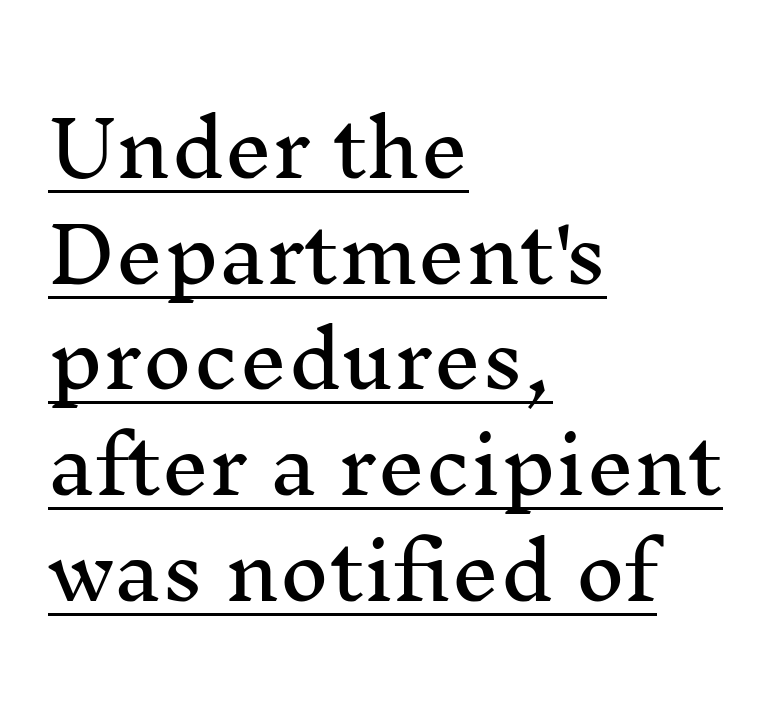
The image shows 76 px serif type, upright; set left-aligned, normal line spacing (1.39x), normal letter spacing, underlined; medium stroke contrast and a medium x-height.
